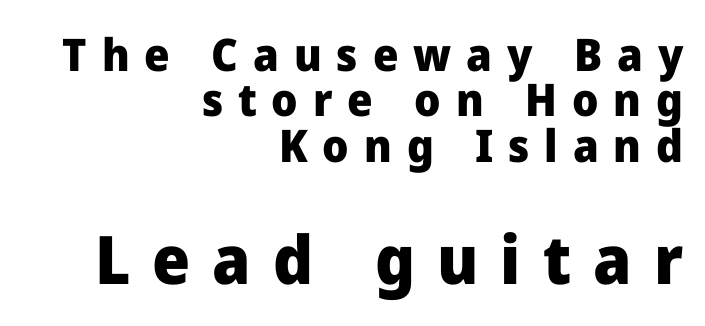
Between one letter and the next there's a generous, obvious gap. Character widths vary here, with narrow letters taking less room than wide ones. A clean baseline with only descenders dipping below it. If you drew a ruler down the right edge, every line would touch it. Here the second block reads like a headline and the first like body copy.
